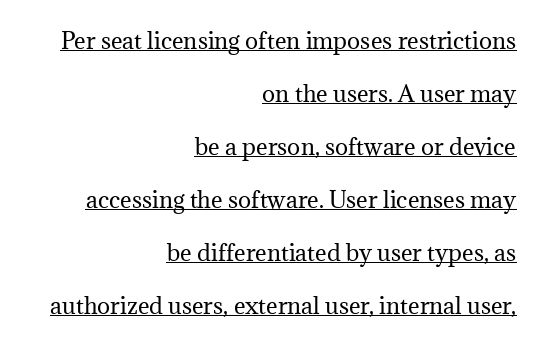
The image shows 22 px text type, upright; set right-aligned, loose line spacing (2.41x), normal letter spacing, underlined.
